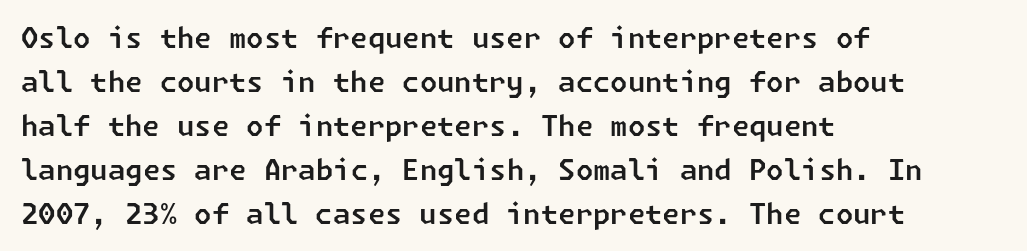
Look at the tracking — it's just the regular setting, nothing added. The space beneath each line is pristine and unruled. Does the type have serifs? No, each stem ends abruptly. The passage is arranged the way most books set body copy — flush left. What's the leading like? Ordinary, nothing unusual.
